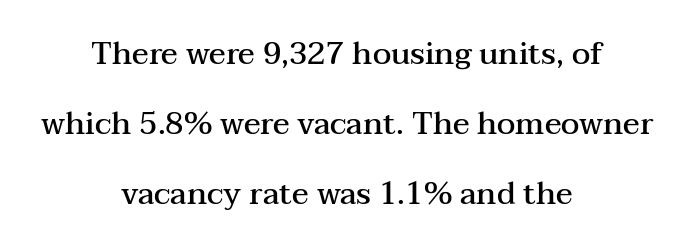
The image shows 31 px semibold, wide serif type, upright; set centered, loose line spacing (2.26x), normal letter spacing, not underlined; medium stroke contrast and a medium x-height.
